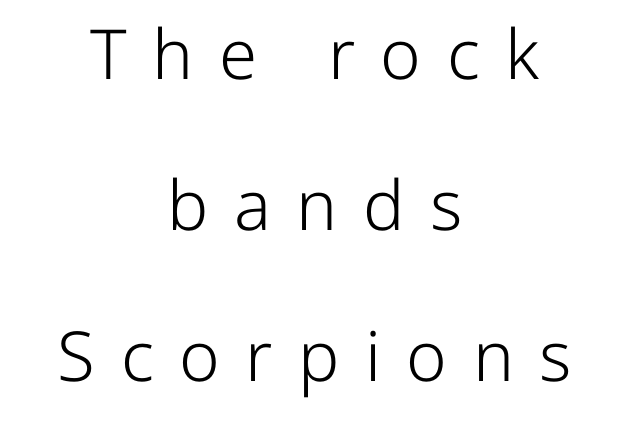
The image shows 69 px light sans-serif type, upright; set centered, loose line spacing (2.19x), unusually wide letter spacing (+0.37 em), not underlined; low stroke contrast and a medium x-height.
